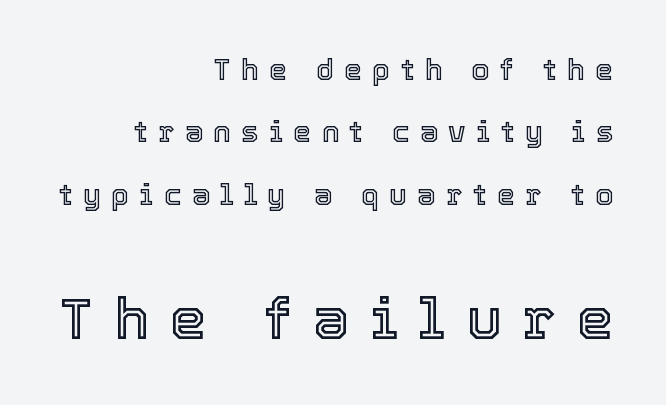
Layout note: lines flush right. The letters advance in unequal steps, a hallmark of proportional type. Does extra space separate the letters? Yes, quite a lot of it. Beneath every word, the page is bare. The letters stand upright; this is a roman face.
